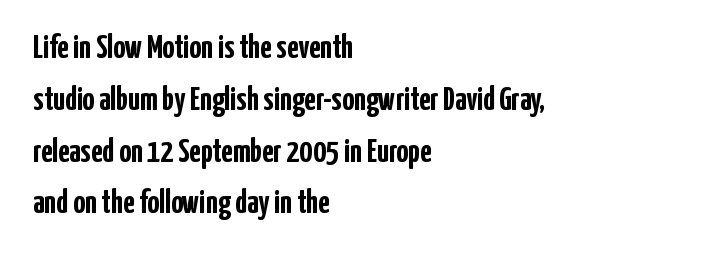
In CSS terms this would be text-align: left. Proportional: the letters do not fall into vertical columns. A full-strength bold gives these letters their thick strokes. The passage shown is not underscored anywhere. These lines keep a tight, regular rhythm from letter to letter.
